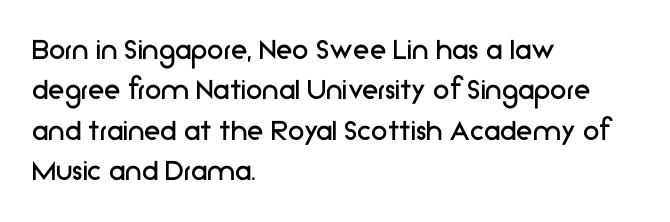
The image shows 33 px regular-weight sans-serif type, upright; set left-aligned, line spacing 1.22x, normal letter spacing, not underlined; low stroke contrast and a medium x-height.
